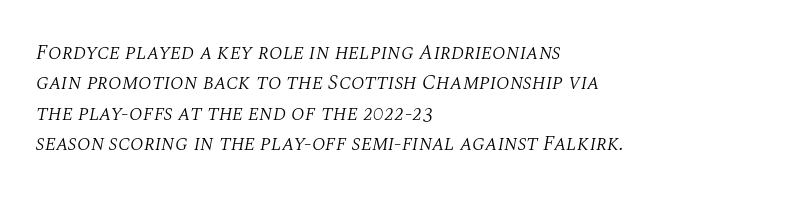
{"italic": "yes", "lean": "right", "slant_degrees": 10, "bold": "no", "underline": "no", "align": "left", "line_spacing": "normal", "line_spacing_ratio": 1.45, "letter_spacing": "normal", "letter_spacing_em": 0.0, "glyph_px": 21}
